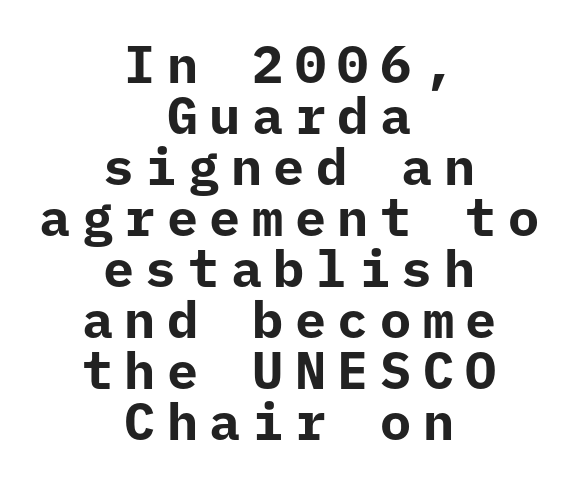
Q: Is the text bold? A: Yes.
Q: Is the text italic (slanted)? A: No, it is upright.
Q: Is the typeface a serif or a sans-serif typeface? A: Sans-serif.
Q: Is the text underlined? A: No.
Q: How is the paragraph aligned? A: Centered.
Q: Is the spacing between letters normal or unusually wide? A: Unusually wide.
Q: Is the spacing between lines tight, normal or loose? A: Tight.
Q: Width (condensed, normal, or wide)? A: Normal.
Q: Stroke contrast? A: Low.
Q: x-height? A: Medium.
